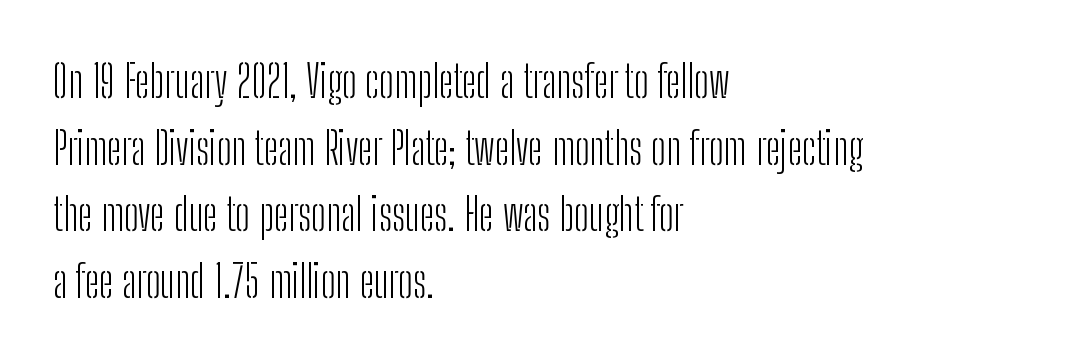
Q: Is the text bold? A: No.
Q: Is the text italic (slanted)? A: No, it is upright.
Q: Is the typeface a serif or a sans-serif typeface? A: Sans-serif.
Q: Is the text underlined? A: No.
Q: How is the paragraph aligned? A: Left-aligned.
Q: Is the spacing between letters normal or unusually wide? A: Normal.
Q: Is the spacing between lines tight, normal or loose? A: Normal.
Q: Width (condensed, normal, or wide)? A: Condensed.
Q: Stroke contrast? A: Low.
Q: x-height? A: Medium.
Q: Monospaced? A: No.
